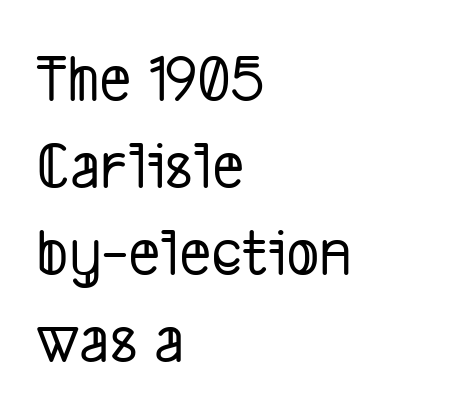
The passage is arranged the way most books set body copy — flush left. Each letter's strokes conclude bluntly, with no projecting serifs. The lines sit at an ordinary, default distance from one another. Here the designer chose a conventional face with non-uniform glyph widths. The passage shown has conventional tracking throughout. Descenders hang freely into open space.
